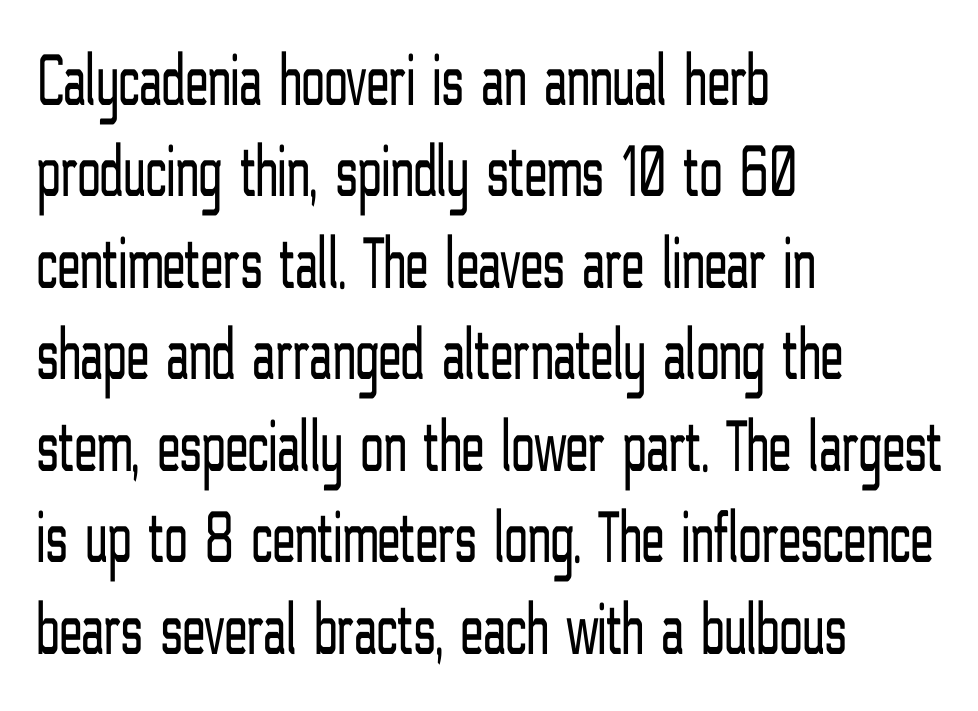
Q: Is the text bold? A: No.
Q: Is the text italic (slanted)? A: No, it is upright.
Q: Is the typeface a serif or a sans-serif typeface? A: Sans-serif.
Q: Is the text underlined? A: No.
Q: How is the paragraph aligned? A: Left-aligned.
Q: Is the spacing between letters normal or unusually wide? A: Normal.
Q: Width (condensed, normal, or wide)? A: Condensed.
Q: Stroke contrast? A: Low.
Q: x-height? A: Medium.
Q: Monospaced? A: No.
